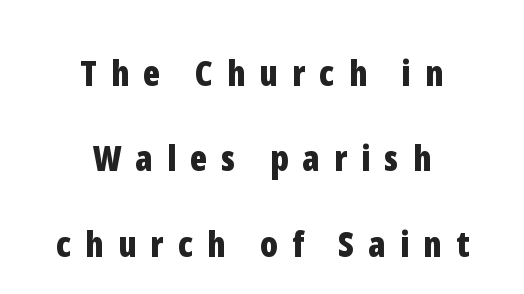
The image shows 36 px bold, condensed sans-serif type, upright; set centered, loose line spacing (2.37x), unusually wide letter spacing (+0.39 em), not underlined; low stroke contrast and a medium x-height.
